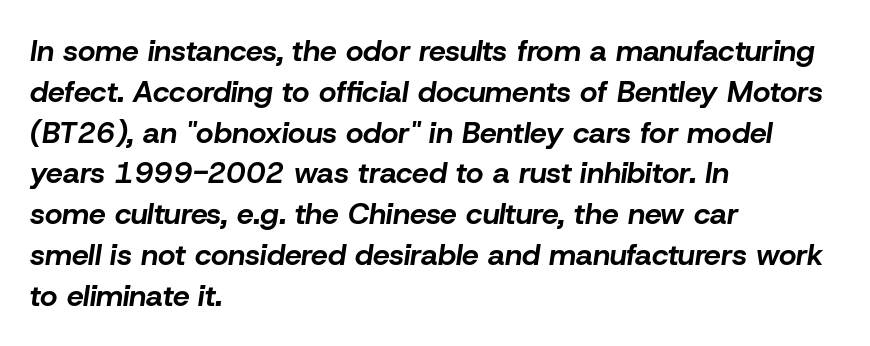
{"italic": "yes", "lean": "right", "slant_degrees": 8, "bold": "yes", "weight": "bold", "width": "normal", "stroke_contrast": "low", "x_height": "medium", "monospaced": "no", "underline": "no", "align": "left", "line_spacing": "normal", "line_spacing_ratio": 1.36, "letter_spacing": "normal", "letter_spacing_em": 0.0, "glyph_px": 30}
